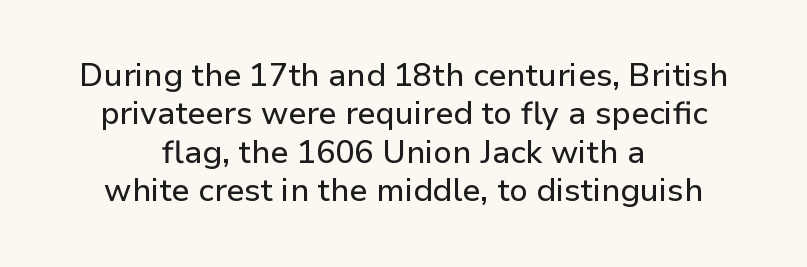
The string is rendered with underlining switched off. Are there feet on the stems? There aren't — it's a sans. This rendering uses center alignment, leaving both contours irregular but symmetric. Character widths vary here, with narrow letters taking less room than wide ones. The gaps between neighbouring characters are ordinary and unremarkable. A typesetter would mark this as roman, not italic.
